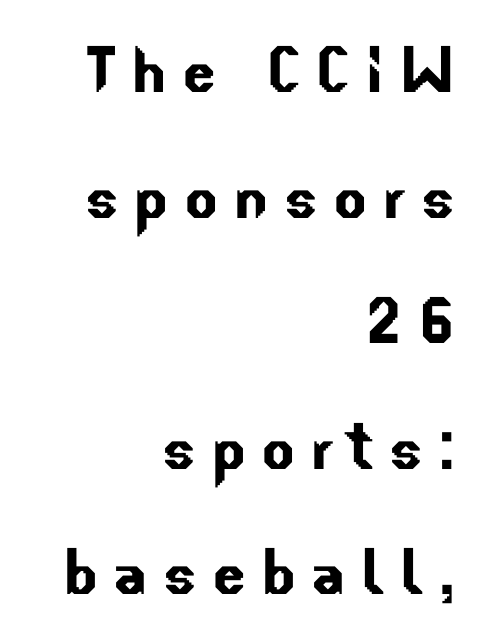
The image shows 79 px sans-serif type; set right-aligned, normal line spacing (1.59x), not underlined; low stroke contrast and a small x-height.
